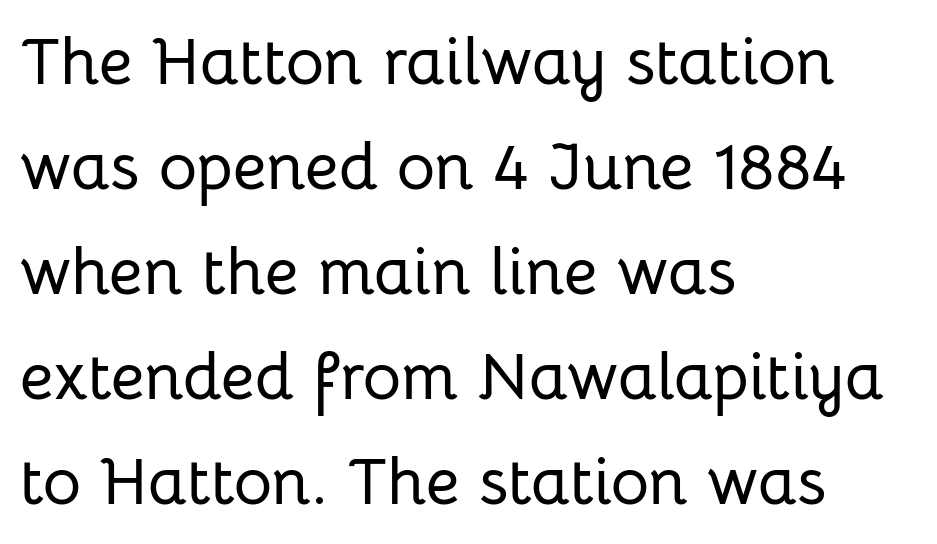
Q: Is the text italic (slanted)? A: No, it is upright.
Q: Is the typeface a serif or a sans-serif typeface? A: Sans-serif.
Q: Is the text underlined? A: No.
Q: How is the paragraph aligned? A: Left-aligned.
Q: Is the spacing between letters normal or unusually wide? A: Normal.
Q: Is the spacing between lines tight, normal or loose? A: Normal.
Q: Width (condensed, normal, or wide)? A: Normal.
Q: Stroke contrast? A: Low.
Q: x-height? A: Medium.
Q: Monospaced? A: No.
